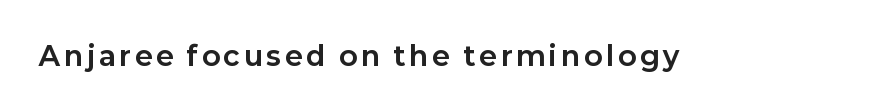
Q: Is the text bold? A: Yes.
Q: Is the text italic (slanted)? A: No, it is upright.
Q: Is the text underlined? A: No.
